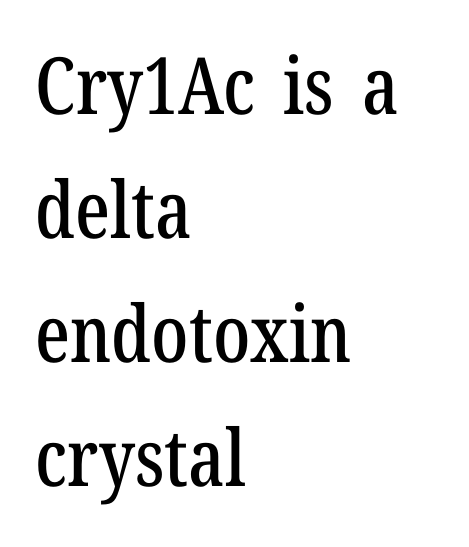
Q: Is the text italic (slanted)? A: No, it is upright.
Q: Is the typeface a serif or a sans-serif typeface? A: Serif.
Q: Is the text underlined? A: No.
Q: How is the paragraph aligned? A: Left-aligned.
Q: Is the spacing between letters normal or unusually wide? A: Normal.
Q: Is the spacing between lines tight, normal or loose? A: Normal.
Q: Width (condensed, normal, or wide)? A: Condensed.
Q: Stroke contrast? A: Low.
Q: x-height? A: Medium.
Q: Monospaced? A: No.
